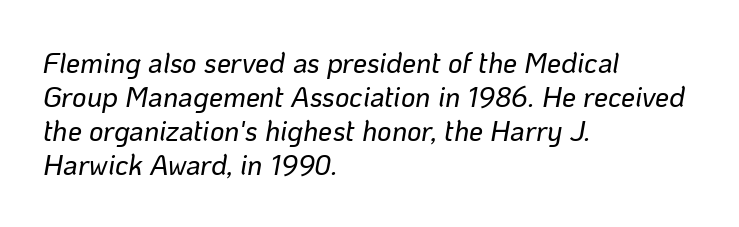
{"italic": "yes", "lean": "right", "slant_degrees": 10, "width": "normal", "stroke_contrast": "low", "x_height": "medium", "monospaced": "no", "underline": "no", "align": "left", "line_spacing_ratio": 1.22, "letter_spacing": "normal", "letter_spacing_em": 0.0, "glyph_px": 28}
